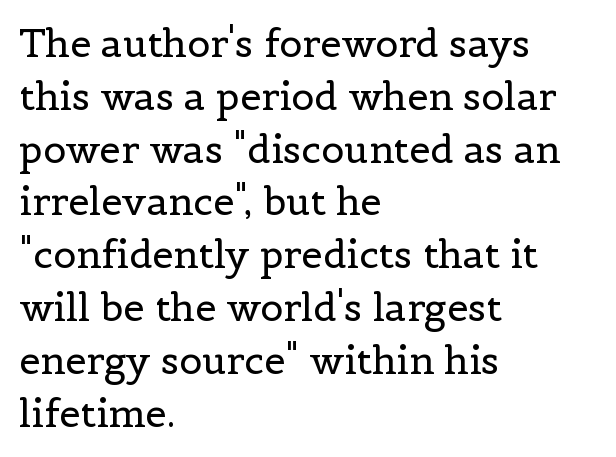
Q: Is the text bold? A: No.
Q: Is the text italic (slanted)? A: No, it is upright.
Q: Is the typeface a serif or a sans-serif typeface? A: Serif.
Q: Is the text underlined? A: No.
Q: How is the paragraph aligned? A: Left-aligned.
Q: Is the spacing between letters normal or unusually wide? A: Normal.
Q: Is the spacing between lines tight, normal or loose? A: Normal.
Q: Width (condensed, normal, or wide)? A: Normal.
Q: x-height? A: Medium.
Q: Monospaced? A: No.
